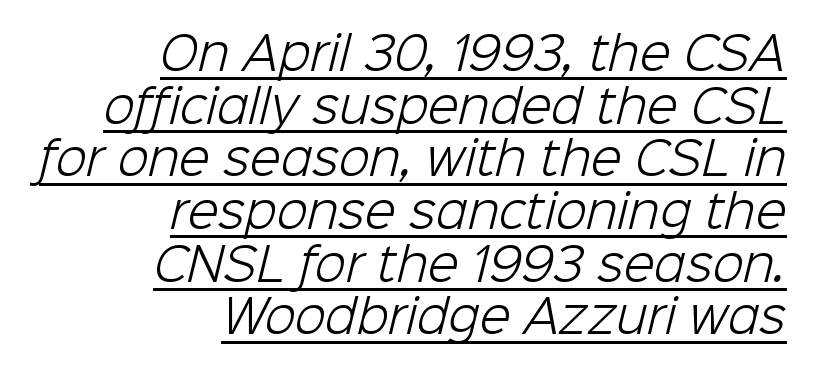
{"serif": "no", "bold": "no", "weight": "light", "width": "normal", "stroke_contrast": "low", "x_height": "medium", "monospaced": "no", "underline": "yes", "align": "right", "line_spacing_ratio": 1.17, "letter_spacing": "normal", "letter_spacing_em": 0.0, "glyph_px": 45}
